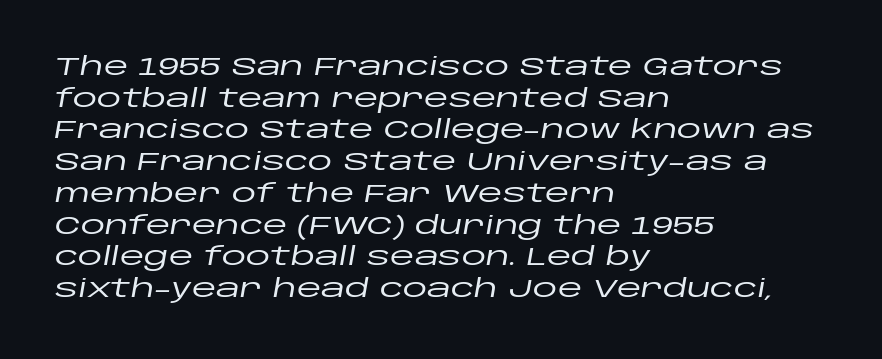
The image shows 25 px text type, italic (leaning right); set left-aligned, normal line spacing (1.27x), normal letter spacing, not underlined.
